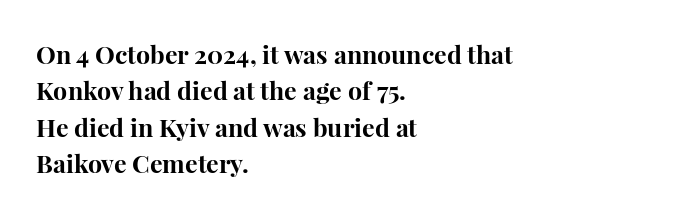
The image shows 25 px bold type, upright; set left-aligned, normal line spacing (1.46x), normal letter spacing, not underlined.
